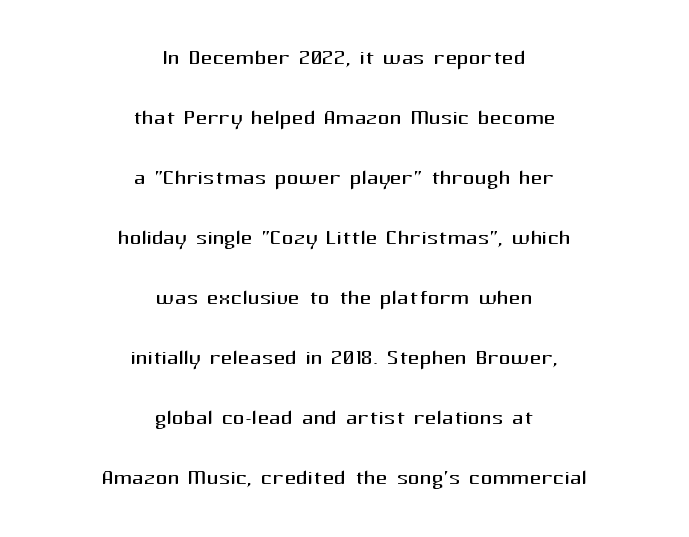
{"serif": "no", "italic": "no", "bold": "no", "weight": "regular", "width": "normal", "stroke_contrast": "medium", "x_height": "medium", "monospaced": "no", "underline": "no", "align": "center", "line_spacing": "loose", "line_spacing_ratio": 2.07, "letter_spacing": "normal", "letter_spacing_em": 0.0, "glyph_px": 29}
